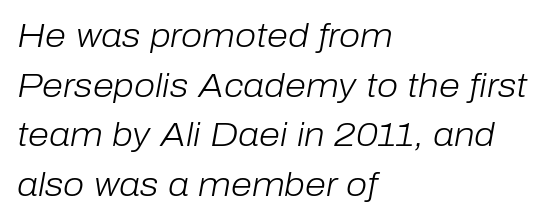
Unbolded letterforms with no extra heft. Descenders are the only things crossing below the line. The letters are slanted; this is an italic face. A normal amount of white space separates one row of letters from the next. The rendering uses natural spacing where letterforms have individual widths.
